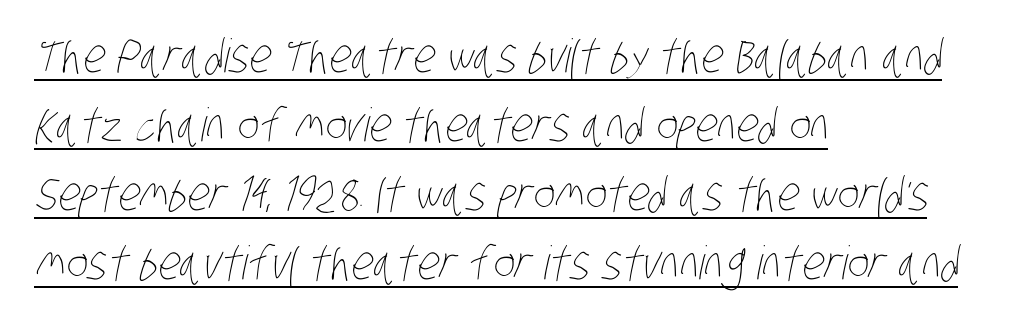
The image shows 46 px thin, condensed type; set left-aligned, normal line spacing (1.5x), normal letter spacing, underlined; low stroke contrast and a large x-height.
